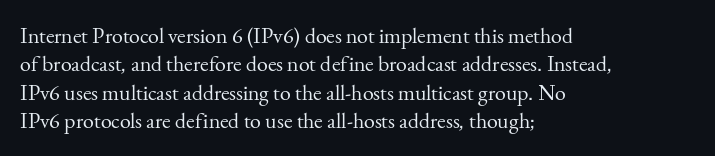
{"italic": "no", "bold": "no", "underline": "no", "align": "left", "line_spacing": "normal", "line_spacing_ratio": 1.29, "letter_spacing": "normal", "letter_spacing_em": 0.0, "glyph_px": 22}
